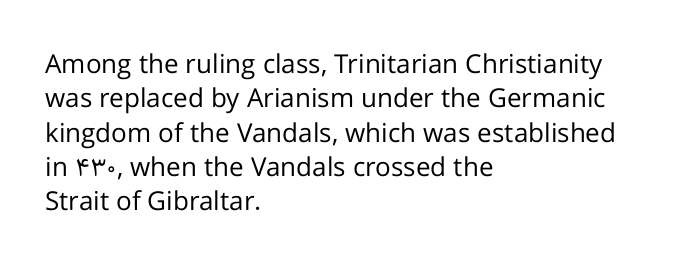
Leftover space on each line is placed entirely after the last word. Notice how the stems are strictly vertical — no italics here. The rendering uses a moderate line-height, typical for paragraphs. Underlining? Definitely not there. A light-to-regular cut is what we see here.
